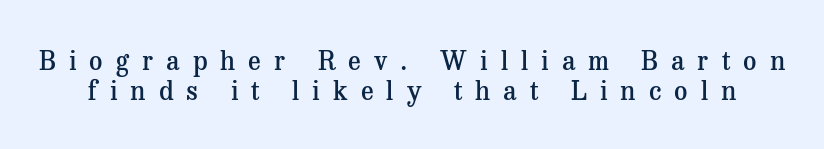
The image shows 26 px text type, upright; set tight line spacing (1.15x), unusually wide letter spacing (+0.5 em), not underlined.
